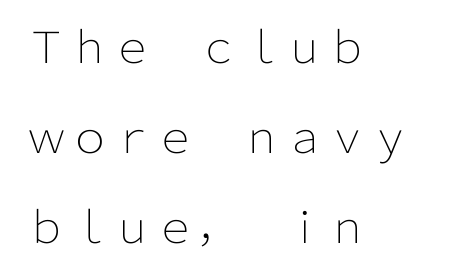
The image shows 43 px light sans-serif type, upright; set left-aligned, loose line spacing (2.09x), normal letter spacing, not underlined; low stroke contrast and a medium x-height.
